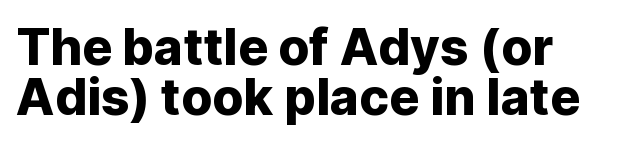
Q: Is the text italic (slanted)? A: No, it is upright.
Q: Is the typeface a serif or a sans-serif typeface? A: Sans-serif.
Q: Is the text underlined? A: No.
Q: Is the spacing between letters normal or unusually wide? A: Normal.
Q: Is the spacing between lines tight, normal or loose? A: Tight.
Q: Width (condensed, normal, or wide)? A: Normal.
Q: Stroke contrast? A: Low.
Q: x-height? A: Medium.
Q: Monospaced? A: No.
